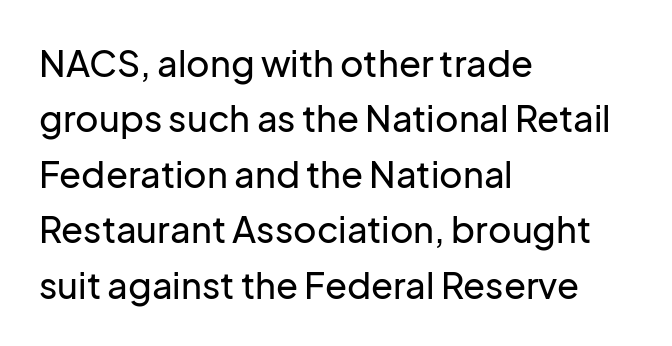
{"serif": "no", "italic": "no", "width": "normal", "stroke_contrast": "low", "x_height": "medium", "monospaced": "no", "underline": "no", "align": "left", "line_spacing": "normal", "line_spacing_ratio": 1.54, "letter_spacing": "normal", "letter_spacing_em": 0.0, "glyph_px": 36}
